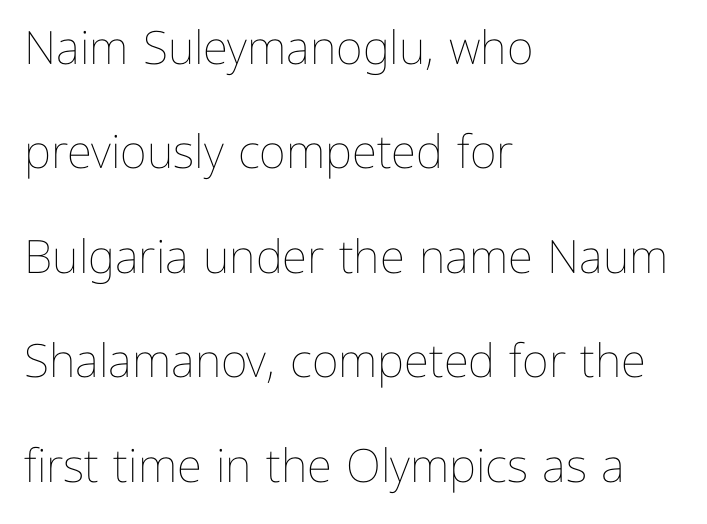
Check the space under the baseline: it is left empty. Is the block centered? No — it sits flush against the left margin. This sample has the flowing, uneven cadence of proportional lettering. Designer's note — italics off, roman on.
